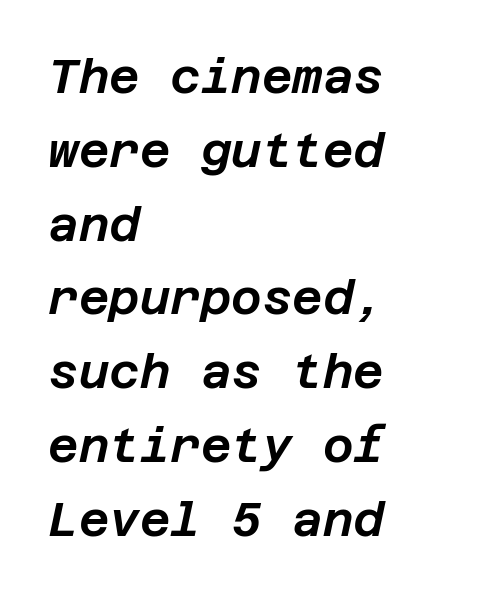
The image shows 47 px text type, italic (leaning right); set left-aligned, normal line spacing (1.57x), normal letter spacing, not underlined; low stroke contrast and a large x-height.
